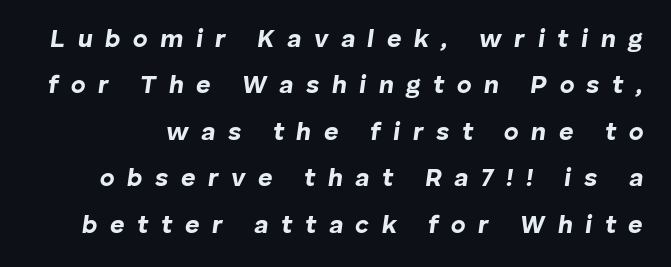
The image shows 25 px bold type, italic (leaning right); set line spacing 1.86x, unusually wide letter spacing (+0.5 em), not underlined.
